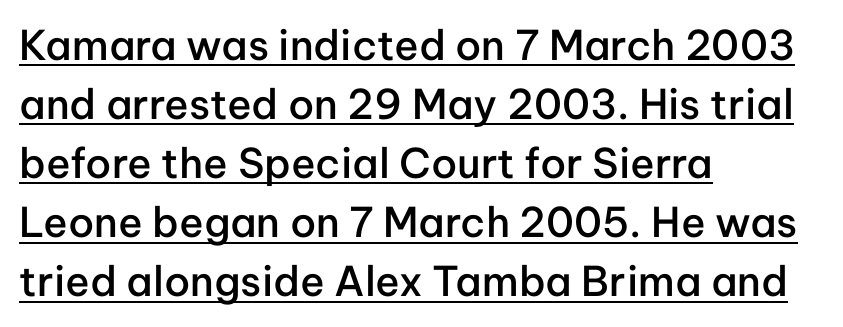
{"serif": "no", "italic": "no", "bold": "semi", "weight": "semibold", "width": "normal", "stroke_contrast": "low", "x_height": "medium", "monospaced": "no", "underline": "yes", "align": "left", "line_spacing": "normal", "line_spacing_ratio": 1.44, "letter_spacing": "normal", "letter_spacing_em": 0.0, "glyph_px": 41}
